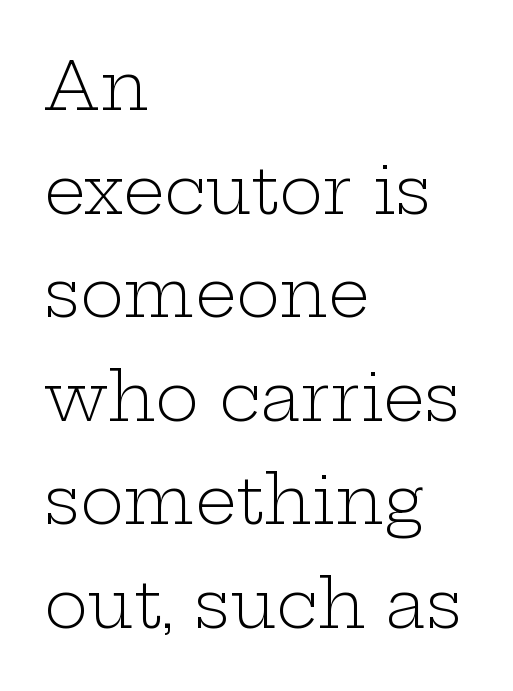
The image shows 66 px light, wide serif type, upright; set left-aligned, normal line spacing (1.57x), normal letter spacing, not underlined; low stroke contrast and a medium x-height.
